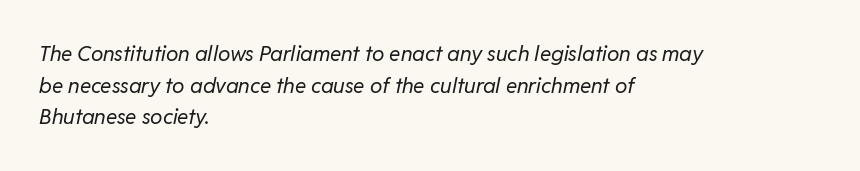
{"italic": "yes", "lean": "right", "slant_degrees": 11, "bold": "no", "underline": "no", "align": "left", "line_spacing": "normal", "line_spacing_ratio": 1.51, "letter_spacing": "normal", "letter_spacing_em": 0.0, "glyph_px": 21}
